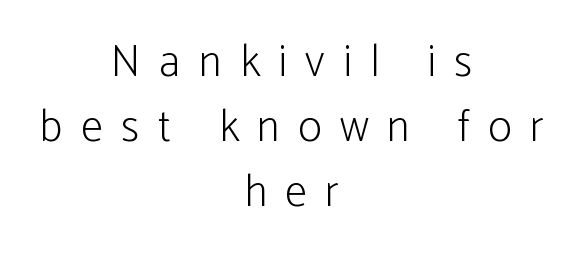
Q: Is the text bold? A: No.
Q: Is the text italic (slanted)? A: No, it is upright.
Q: Is the typeface a serif or a sans-serif typeface? A: Sans-serif.
Q: Is the text underlined? A: No.
Q: How is the paragraph aligned? A: Centered.
Q: Is the spacing between letters normal or unusually wide? A: Unusually wide.
Q: Is the spacing between lines tight, normal or loose? A: Normal.
Q: Width (condensed, normal, or wide)? A: Condensed.
Q: Stroke contrast? A: Low.
Q: x-height? A: Medium.
Q: Monospaced? A: No.
